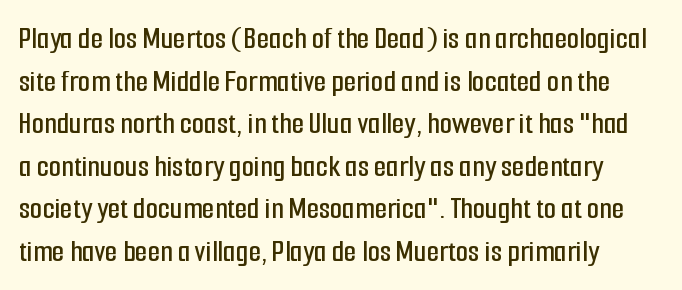
{"serif": "no", "italic": "no", "width": "condensed", "stroke_contrast": "low", "x_height": "medium", "monospaced": "no", "underline": "no", "line_spacing": "normal", "line_spacing_ratio": 1.33, "letter_spacing": "normal", "letter_spacing_em": 0.0, "glyph_px": 32}
